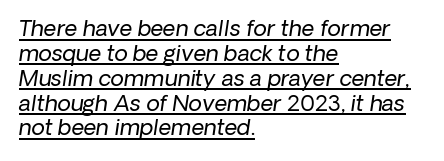
The image shows 22 px text type; set left-aligned, tight line spacing (1.13x), normal letter spacing, underlined.
